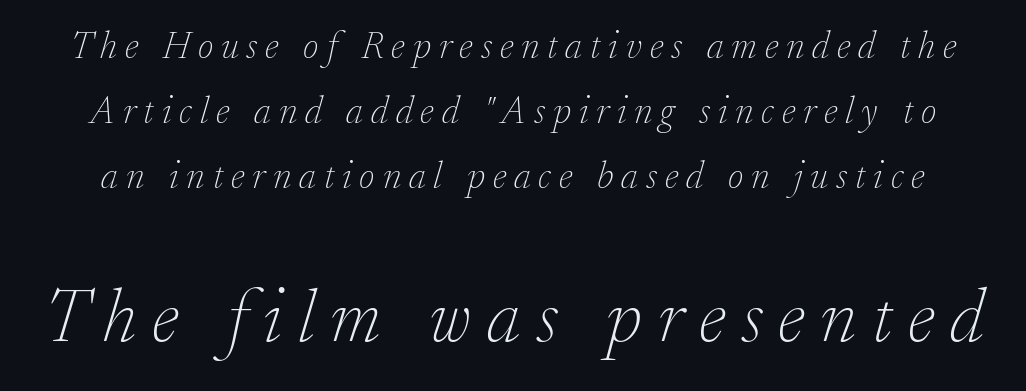
Q: Is the text bold? A: No.
Q: Is the text italic (slanted)? A: Yes, it leans right by about 17 degrees.
Q: Is the typeface a serif or a sans-serif typeface? A: Serif.
Q: Is the text underlined? A: No.
Q: Is the spacing between letters normal or unusually wide? A: Unusually wide.
Q: Which block of text is set in a larger size, the first (top) or the second (bottom)? A: The second (bottom) one.
Q: Width (condensed, normal, or wide)? A: Normal.
Q: Stroke contrast? A: Low.
Q: x-height? A: Small.
Q: Monospaced? A: No.
